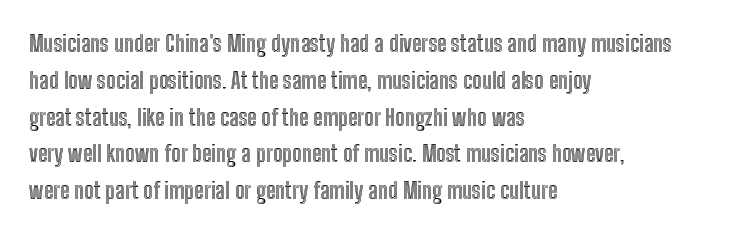
The image shows 23 px text type, upright; set left-aligned, normal line spacing (1.6x), normal letter spacing, not underlined.
